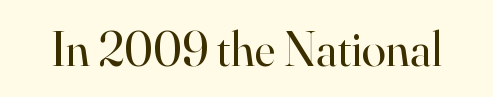
The image shows 49 px regular-weight serif type, upright; set normal letter spacing, not underlined; high stroke contrast and a small x-height.
